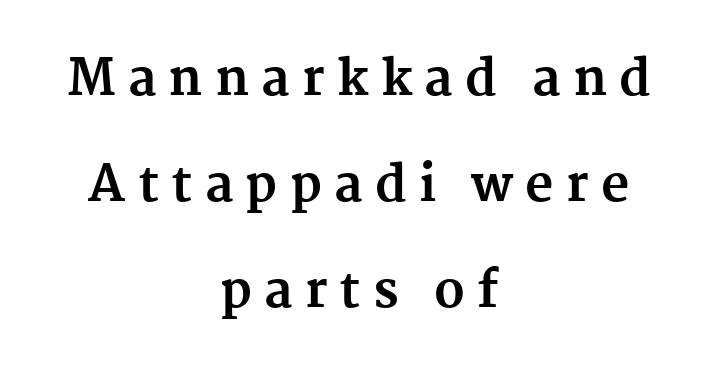
Q: Is the text bold? A: Yes.
Q: Is the text italic (slanted)? A: No, it is upright.
Q: Is the typeface a serif or a sans-serif typeface? A: Serif.
Q: Is the text underlined? A: No.
Q: How is the paragraph aligned? A: Centered.
Q: Is the spacing between letters normal or unusually wide? A: Unusually wide.
Q: Is the spacing between lines tight, normal or loose? A: Loose.
Q: Width (condensed, normal, or wide)? A: Normal.
Q: Stroke contrast? A: Medium.
Q: x-height? A: Medium.
Q: Monospaced? A: No.
